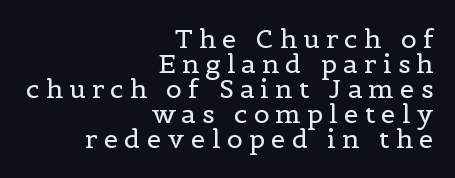
The image shows 26 px text type, upright; set right-aligned, tight line spacing (0.96x), unusually wide letter spacing (+0.24 em), not underlined.
